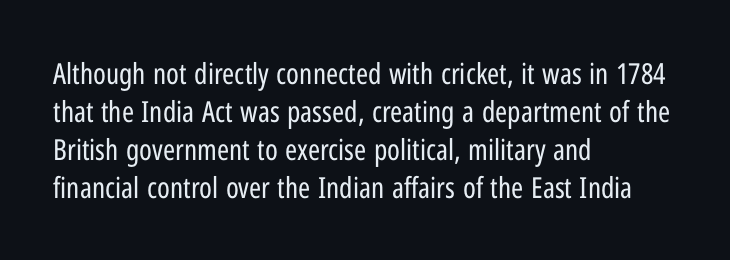
Letters have the restrained weight of plain body copy at most. Any mark beneath the type? The region is blank. The type is set solid horizontally, with unmodified tracking. Posture: vertical. The glyphs in this specimen are sans serif. A typesetter would call this proportional, since set widths differ per character.
